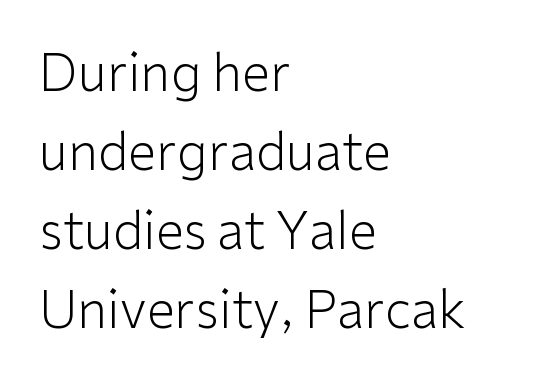
The image shows 51 px light sans-serif type, upright; set left-aligned, normal line spacing (1.55x), normal letter spacing, not underlined; low stroke contrast and a medium x-height.
